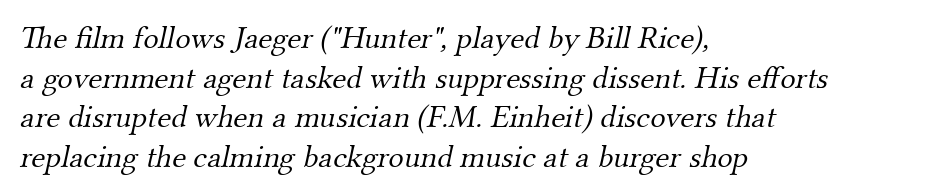
The image shows 32 px light serif type; set left-aligned, line spacing 1.24x, normal letter spacing, not underlined; medium stroke contrast and a small x-height.
